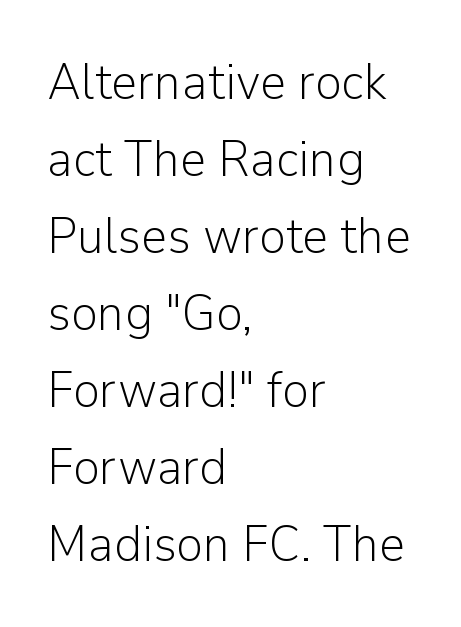
Q: Is the text bold? A: No.
Q: Is the text italic (slanted)? A: No, it is upright.
Q: Is the typeface a serif or a sans-serif typeface? A: Sans-serif.
Q: Is the text underlined? A: No.
Q: How is the paragraph aligned? A: Left-aligned.
Q: Is the spacing between letters normal or unusually wide? A: Normal.
Q: Is the spacing between lines tight, normal or loose? A: Normal.
Q: Width (condensed, normal, or wide)? A: Normal.
Q: Stroke contrast? A: Low.
Q: x-height? A: Medium.
Q: Monospaced? A: No.
